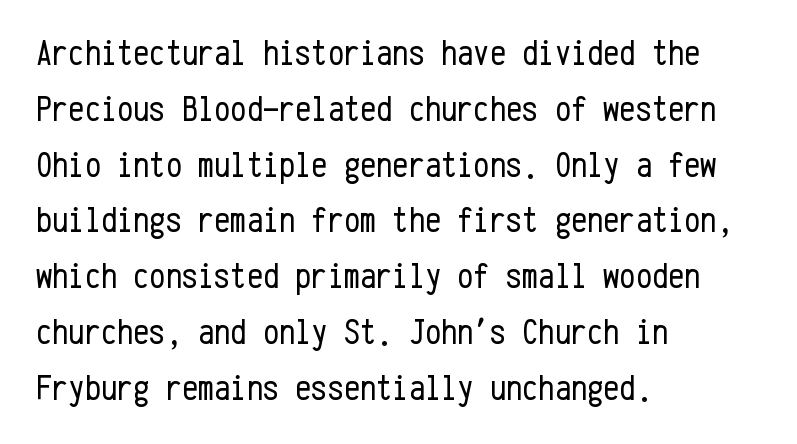
{"serif": "no", "italic": "no", "bold": "no", "weight": "regular", "width": "condensed", "stroke_contrast": "low", "x_height": "medium", "monospaced": "yes", "underline": "no", "align": "left", "line_spacing": "normal", "line_spacing_ratio": 1.55, "letter_spacing": "normal", "letter_spacing_em": 0.0, "glyph_px": 36}
